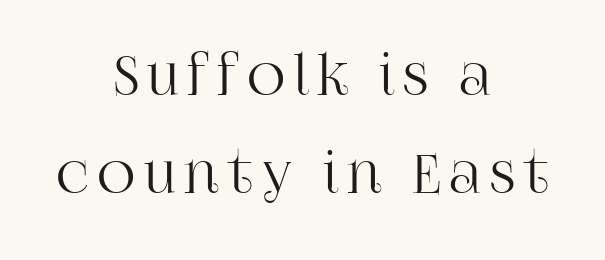
The image shows 53 px serif type, upright; set centered, line spacing 1.84x, not underlined; high stroke contrast and a large x-height.
